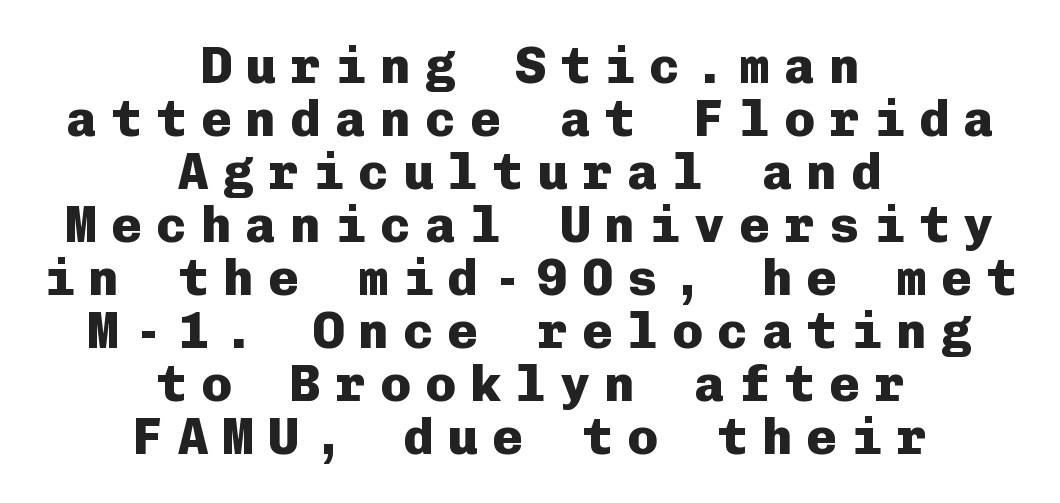
Q: Is the text bold? A: Yes.
Q: Is the text italic (slanted)? A: No, it is upright.
Q: Is the typeface a serif or a sans-serif typeface? A: Sans-serif.
Q: Is the text underlined? A: No.
Q: How is the paragraph aligned? A: Centered.
Q: Is the spacing between letters normal or unusually wide? A: Unusually wide.
Q: Is the spacing between lines tight, normal or loose? A: Tight.
Q: Width (condensed, normal, or wide)? A: Normal.
Q: Stroke contrast? A: Low.
Q: x-height? A: Medium.
Q: Monospaced? A: Yes.
